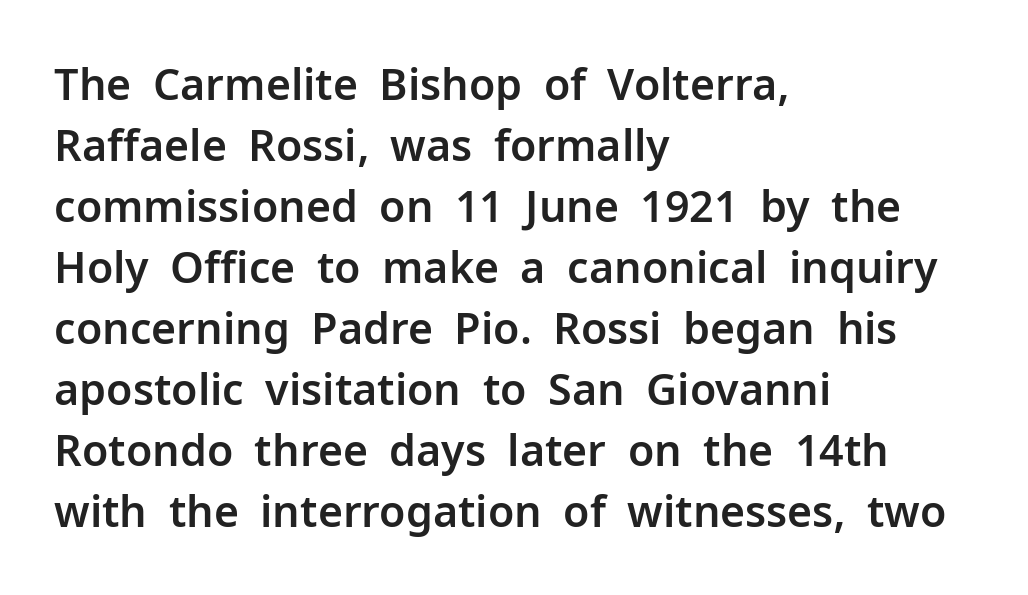
The image shows 43 px sans-serif type, upright; set left-aligned, normal line spacing (1.42x), normal letter spacing, not underlined; low stroke contrast and a medium x-height.
